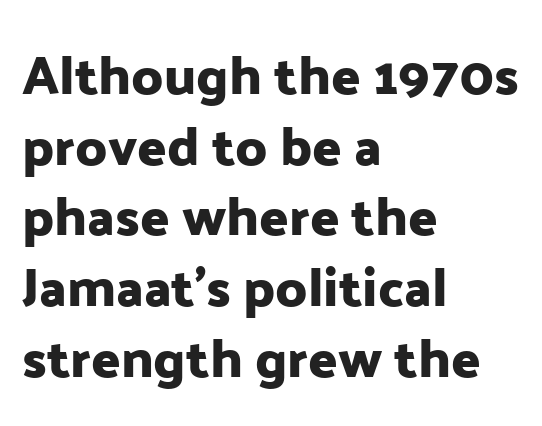
{"serif": "no", "italic": "no", "width": "normal", "stroke_contrast": "low", "x_height": "medium", "monospaced": "no", "underline": "no", "align": "left", "line_spacing": "normal", "line_spacing_ratio": 1.31, "letter_spacing": "normal", "letter_spacing_em": 0.0, "glyph_px": 54}
